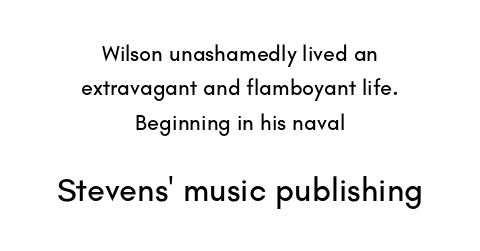
Caption: multi-line text, centered on the measure. Bigger letters appear in the bottom chunk; the top chunk is reduced. Is this a fixed-width face? No — the glyphs have proportional, varying widths. Does extra space separate the letters? No, they use regular spacing.
